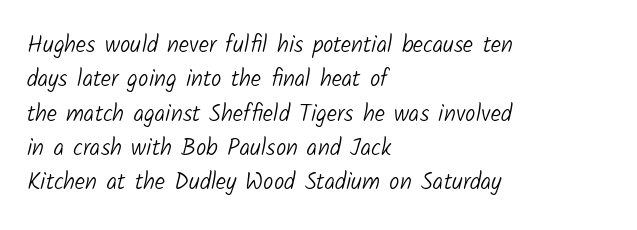
{"bold": "no", "underline": "no", "align": "left", "line_spacing": "normal", "line_spacing_ratio": 1.49, "letter_spacing": "normal", "letter_spacing_em": 0.0, "glyph_px": 23}
